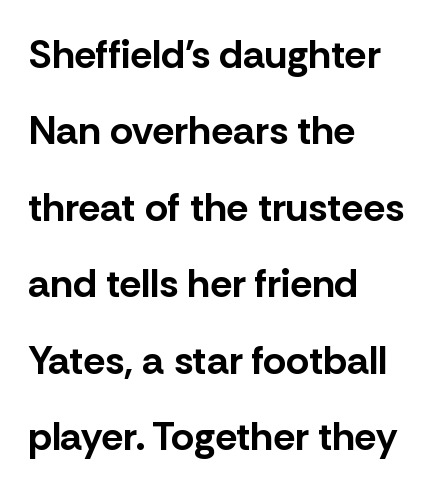
Q: Is the text bold? A: Yes.
Q: Is the text italic (slanted)? A: No, it is upright.
Q: Is the typeface a serif or a sans-serif typeface? A: Sans-serif.
Q: Is the text underlined? A: No.
Q: How is the paragraph aligned? A: Left-aligned.
Q: Is the spacing between letters normal or unusually wide? A: Normal.
Q: Is the spacing between lines tight, normal or loose? A: Loose.
Q: Width (condensed, normal, or wide)? A: Normal.
Q: Stroke contrast? A: Low.
Q: x-height? A: Medium.
Q: Monospaced? A: No.
